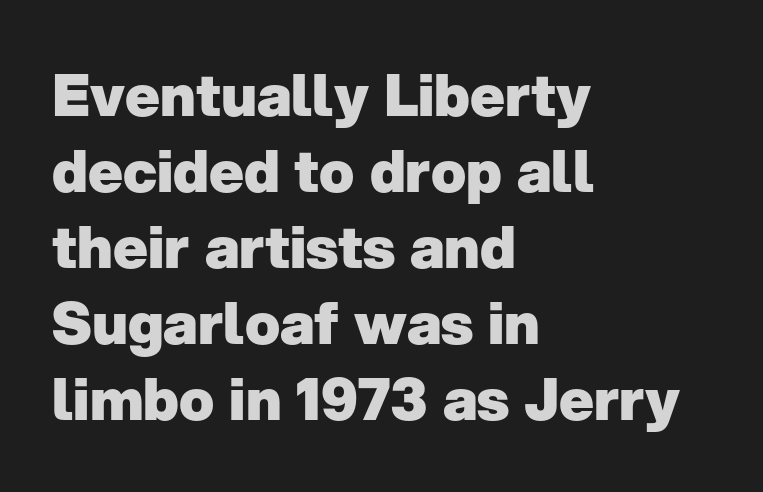
Posture: vertical. You could call the tracking neutral — neither tight nor loose. Letterform terminals end flat and unadorned throughout the passage. The zone under the glyphs is completely vacant.
